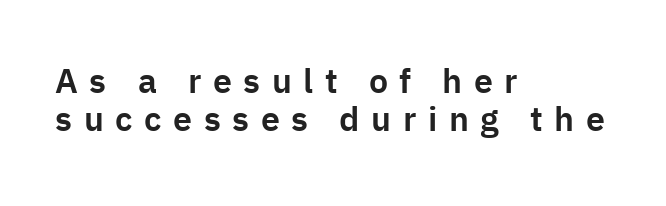
Q: Is the text italic (slanted)? A: No, it is upright.
Q: Is the typeface a serif or a sans-serif typeface? A: Sans-serif.
Q: Is the text underlined? A: No.
Q: How is the paragraph aligned? A: Left-aligned.
Q: Is the spacing between letters normal or unusually wide? A: Unusually wide.
Q: Is the spacing between lines tight, normal or loose? A: Tight.
Q: Width (condensed, normal, or wide)? A: Normal.
Q: Stroke contrast? A: Low.
Q: x-height? A: Medium.
Q: Monospaced? A: No.
